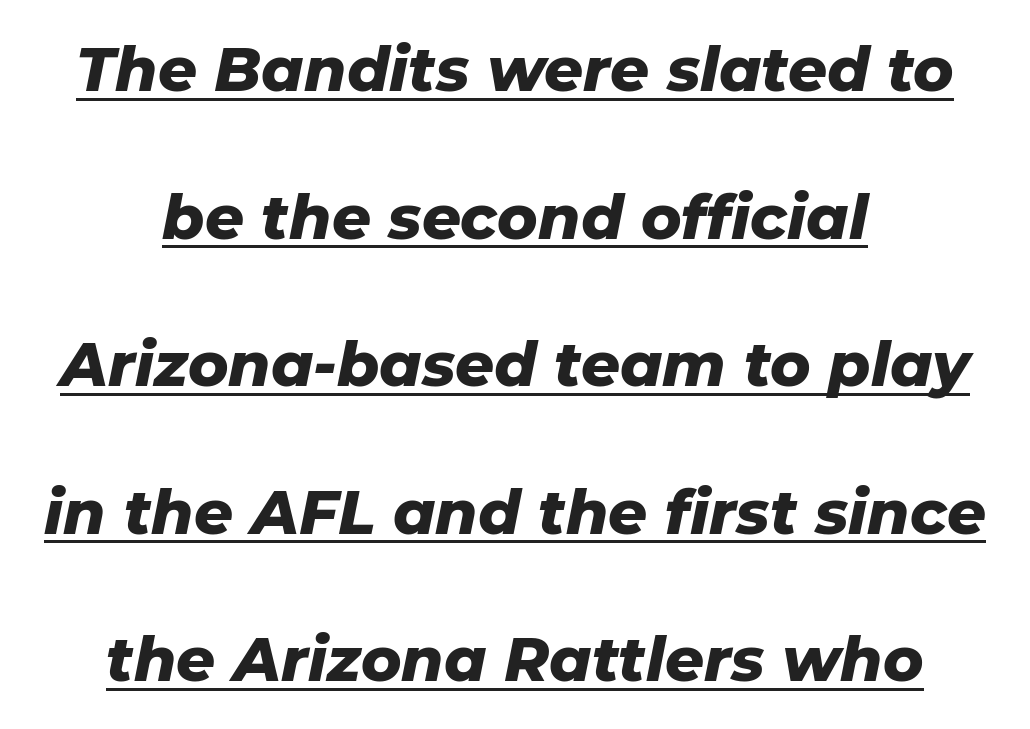
Every letter is thick-stroked: bold, no question. Every character sits at an angle, as italics do. Do the characters align in a grid? No, the font is proportional. You could call the tracking neutral — neither tight nor loose. Whoever set this chose breathing room over compactness in the vertical rhythm.
